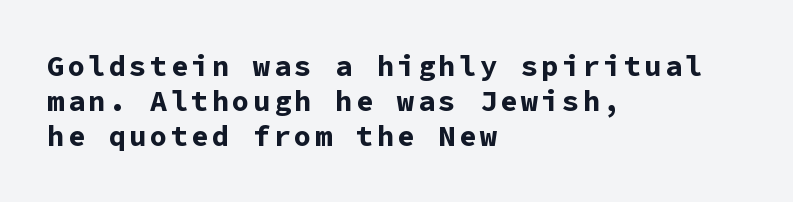
Layout note: lines flush left. The baseline area is clear. You can tell it's not italic because the verticals are truly vertical. The letters carry no serifs — their stems end cleanly without finishing strokes.
